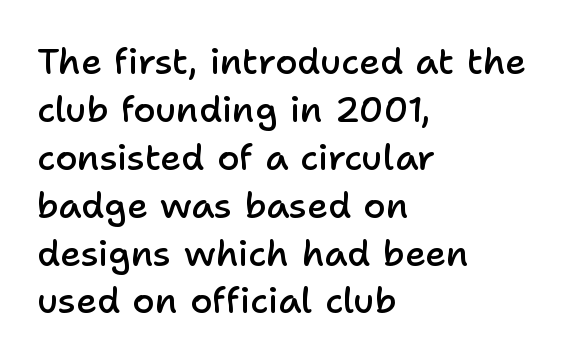
Leftover space on each line is placed entirely after the last word. The type family on display is of the sans-serif kind. You could not count columns in this text — the font is proportionally spaced. A roman cut, with each character standing at attention. Compared with an ordinary text face, these strokes are moderately heavier — a semibold.
